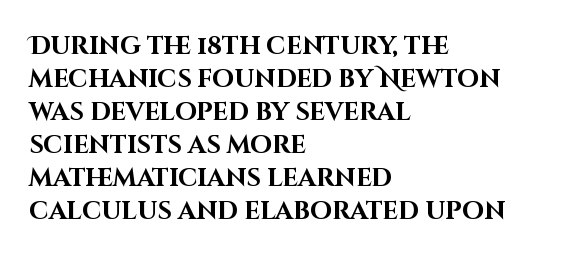
A full-strength bold gives these letters their thick strokes. The gaps between neighbouring characters are ordinary and unremarkable. The lines sit at an ordinary, default distance from one another. Descender tails drop into unmarked territory.
